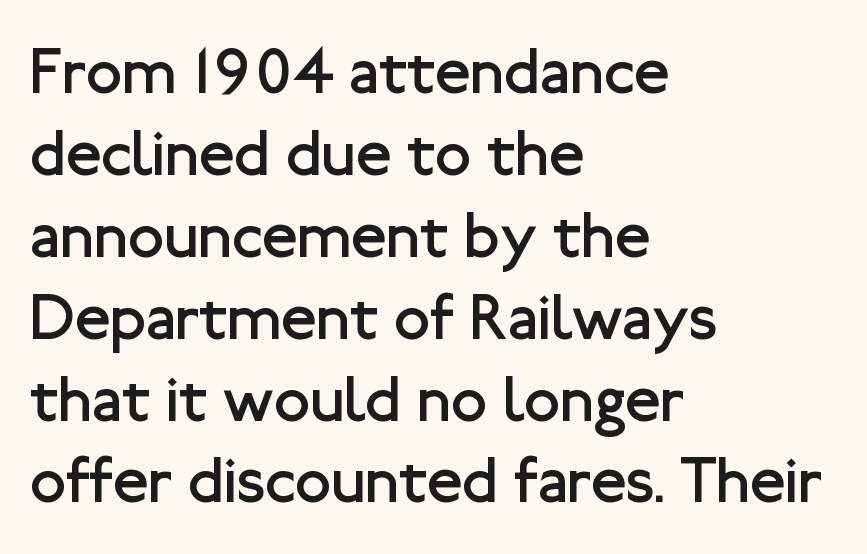
The image shows 65 px regular-weight sans-serif type, upright; set left-aligned, normal line spacing (1.26x), normal letter spacing, not underlined; low stroke contrast and a medium x-height.
